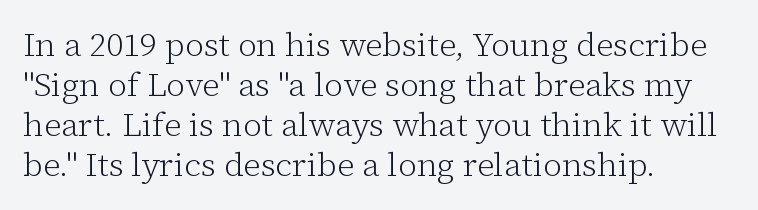
{"serif": "yes", "italic": "no", "bold": "no", "weight": "light", "width": "normal", "stroke_contrast": "low", "x_height": "medium", "monospaced": "no", "underline": "no", "align": "left", "line_spacing_ratio": 1.21, "letter_spacing": "normal", "letter_spacing_em": 0.0, "glyph_px": 33}
